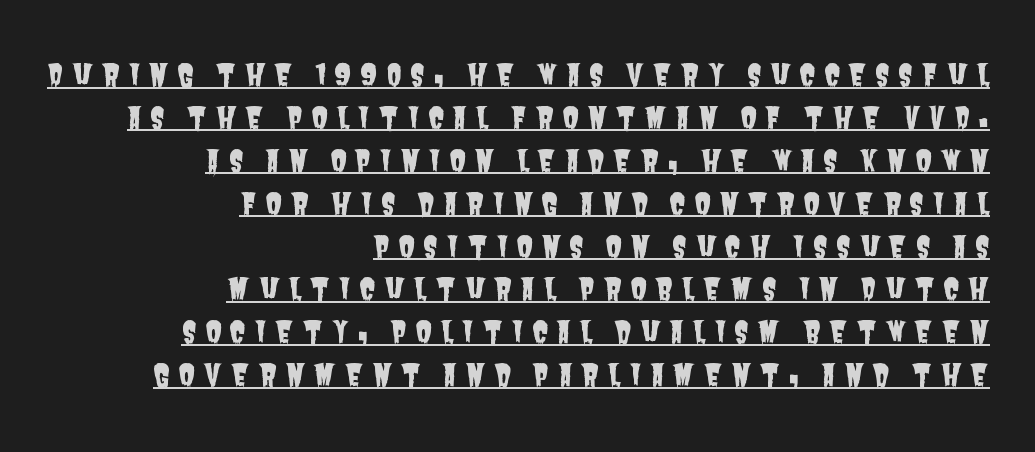
The image shows 30 px condensed sans-serif type; set right-aligned, normal line spacing (1.43x), unusually wide letter spacing (+0.28 em), underlined; low stroke contrast and a large x-height.
